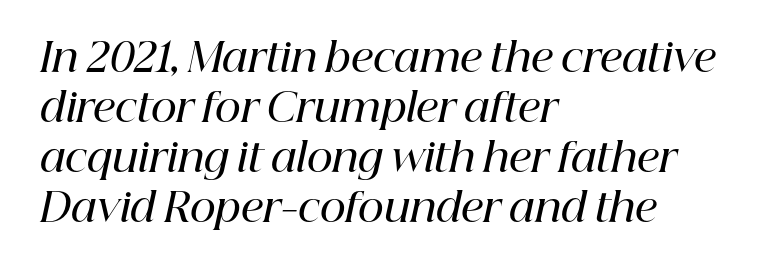
Q: Is the text bold? A: Semi-bold.
Q: Is the text italic (slanted)? A: Yes, it leans right by about 12 degrees.
Q: Is the typeface a serif or a sans-serif typeface? A: Serif.
Q: Is the text underlined? A: No.
Q: How is the paragraph aligned? A: Left-aligned.
Q: Is the spacing between letters normal or unusually wide? A: Normal.
Q: Is the spacing between lines tight, normal or loose? A: Normal.
Q: Width (condensed, normal, or wide)? A: Normal.
Q: Stroke contrast? A: High.
Q: x-height? A: Medium.
Q: Monospaced? A: No.
